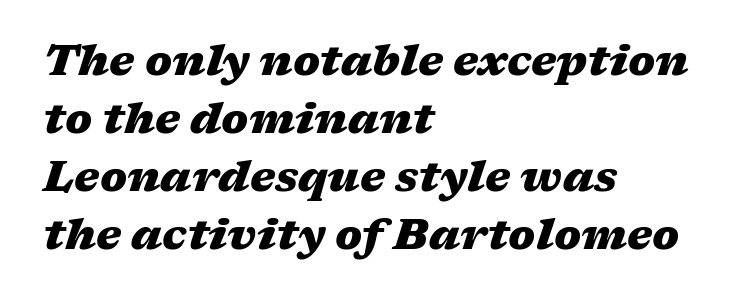
The image shows 43 px heavy, wide type, italic (leaning right); set left-aligned, normal line spacing (1.35x), normal letter spacing, not underlined; medium stroke contrast and a medium x-height.
